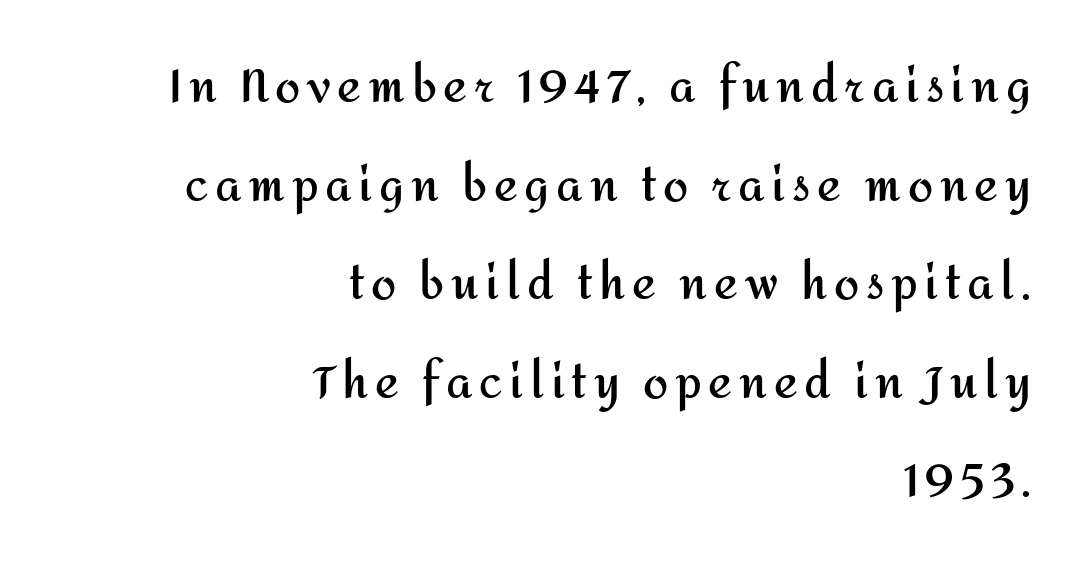
A typesetter would call this leading open, well beyond the default. The rag falls on the left side of this text block. The axis of the letterforms is exactly vertical. Unmarked baselines from the first word to the last. Observe the absence of serifs on each vertical stroke in this sample.
